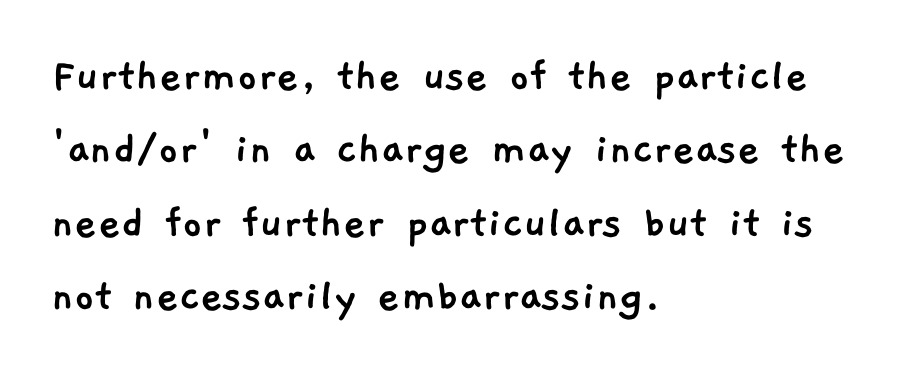
{"serif": "no", "width": "normal", "stroke_contrast": "low", "x_height": "medium", "monospaced": "no", "underline": "no", "align": "left", "line_spacing": "normal", "line_spacing_ratio": 1.5, "letter_spacing": "normal", "letter_spacing_em": 0.0, "glyph_px": 49}
